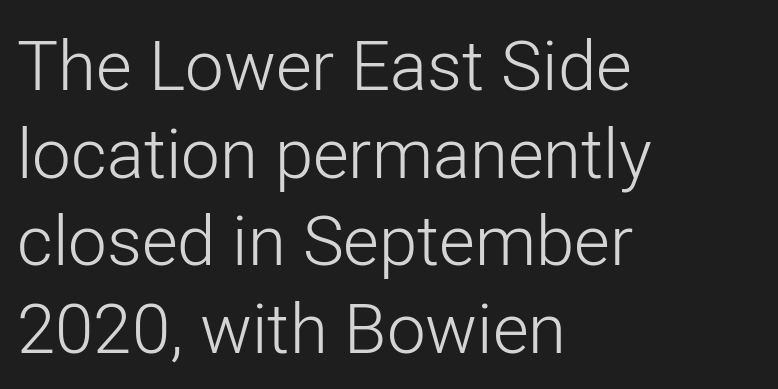
Q: Is the text bold? A: No.
Q: Is the text italic (slanted)? A: No, it is upright.
Q: Is the typeface a serif or a sans-serif typeface? A: Sans-serif.
Q: Is the text underlined? A: No.
Q: How is the paragraph aligned? A: Left-aligned.
Q: Is the spacing between letters normal or unusually wide? A: Normal.
Q: Is the spacing between lines tight, normal or loose? A: Normal.
Q: Width (condensed, normal, or wide)? A: Normal.
Q: Stroke contrast? A: Low.
Q: x-height? A: Medium.
Q: Monospaced? A: No.
